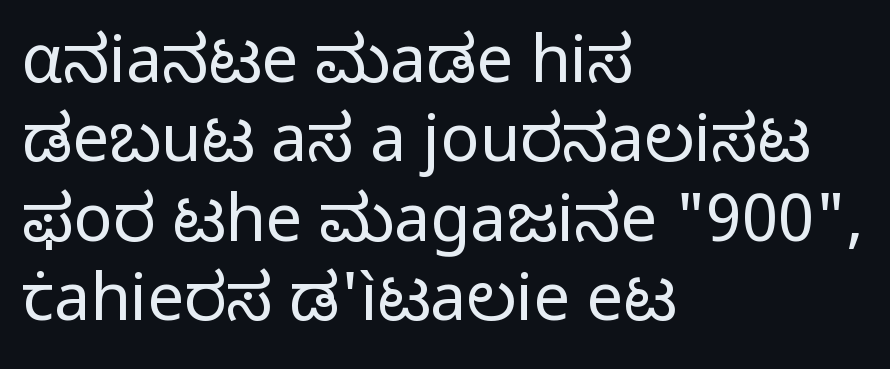
The image shows 65 px regular-weight sans-serif type, upright; set left-aligned, line spacing 1.22x, normal letter spacing, not underlined; low stroke contrast and a medium x-height.
